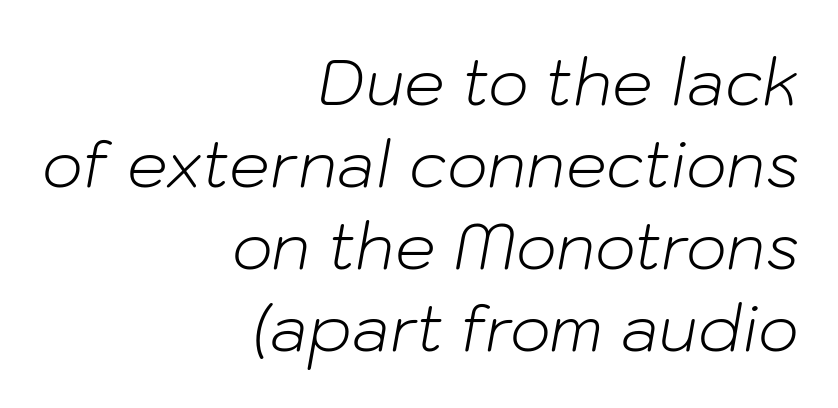
Quick note: italic. In CSS terms this would be text-align: right. Students, note that the glyphs here touch the page at normal intervals. Each letter keeps its own natural width here, so spacing adapts to shape. Unmarked baselines from the first word to the last.
